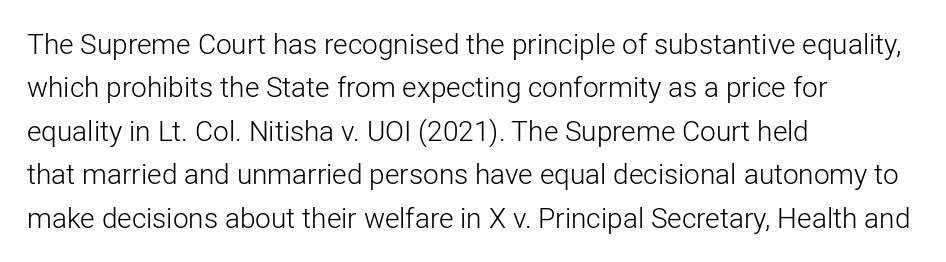
Q: Is the text bold? A: No.
Q: Is the text italic (slanted)? A: No, it is upright.
Q: Is the typeface a serif or a sans-serif typeface? A: Sans-serif.
Q: Is the text underlined? A: No.
Q: How is the paragraph aligned? A: Left-aligned.
Q: Is the spacing between letters normal or unusually wide? A: Normal.
Q: Is the spacing between lines tight, normal or loose? A: Normal.
Q: Width (condensed, normal, or wide)? A: Normal.
Q: Stroke contrast? A: Low.
Q: x-height? A: Medium.
Q: Monospaced? A: No.
